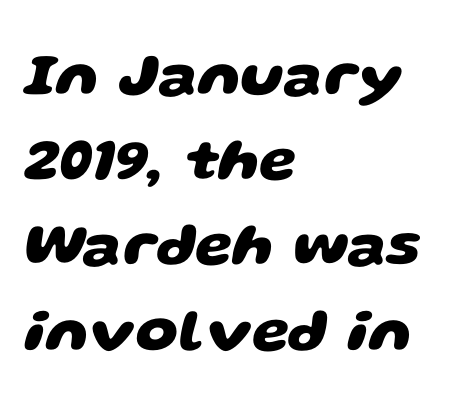
The image shows 60 px heavy, wide sans-serif type; set left-aligned, normal line spacing (1.42x), normal letter spacing, not underlined; low stroke contrast and a large x-height.
